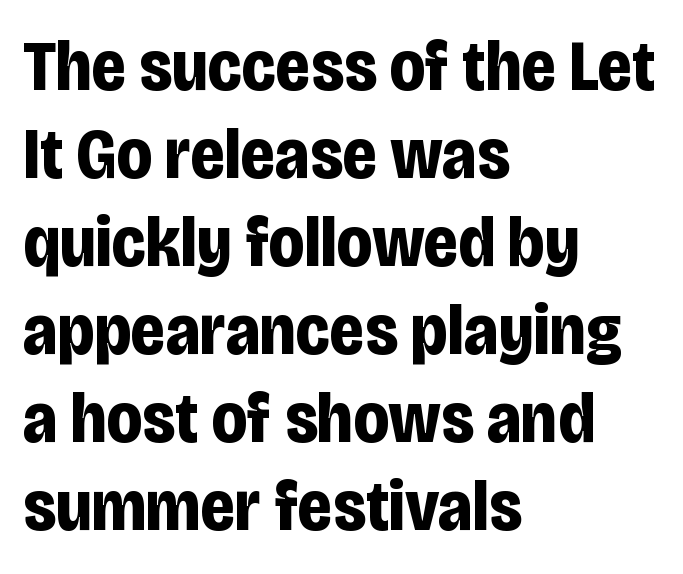
A bare baseline throughout the passage. Characters remain perfectly vertical along every line. Each line starts at the same left margin while the right side varies. A typesetter would call this proportional, since set widths differ per character.
